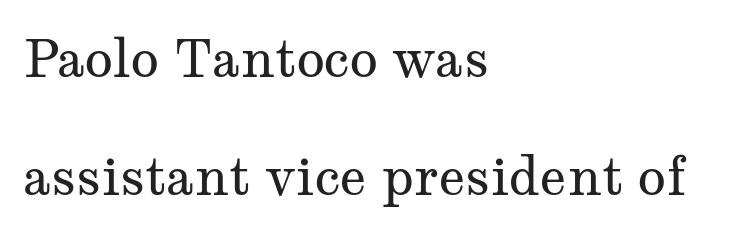
The image shows 52 px regular-weight, wide serif type, upright; set left-aligned, loose line spacing (2.27x), normal letter spacing, not underlined; medium stroke contrast and a medium x-height.
